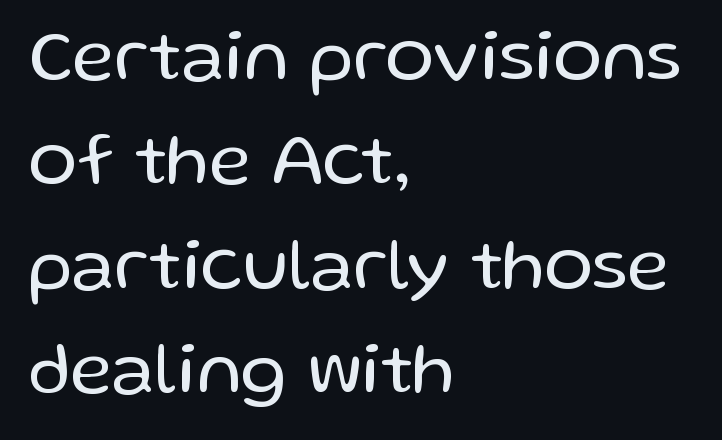
The image shows 73 px regular-weight sans-serif type, upright; set left-aligned, normal line spacing (1.43x), normal letter spacing, not underlined; low stroke contrast and a medium x-height.
